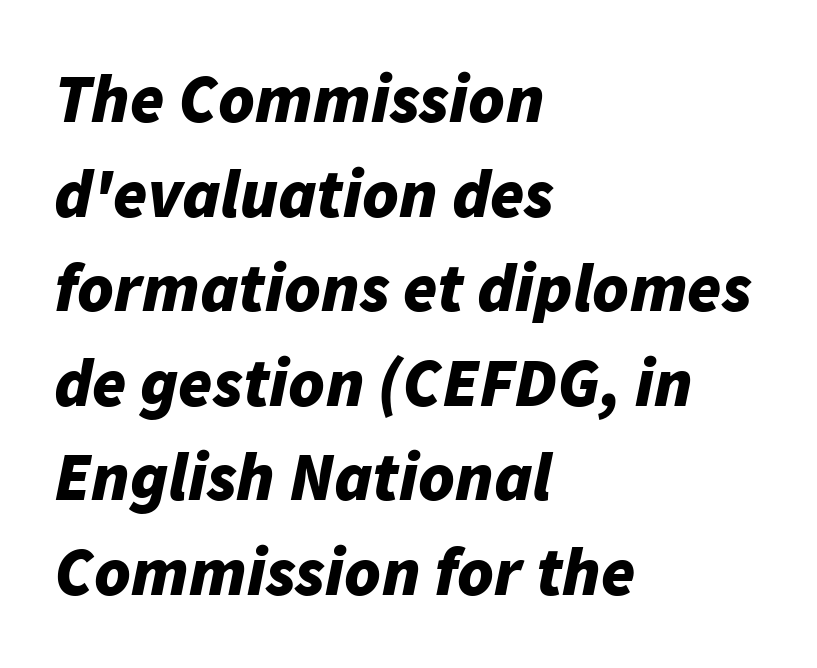
{"italic": "yes", "lean": "right", "slant_degrees": 11, "bold": "yes", "weight": "bold", "width": "normal", "stroke_contrast": "low", "x_height": "medium", "monospaced": "no", "underline": "no", "align": "left", "line_spacing": "normal", "line_spacing_ratio": 1.37, "letter_spacing": "normal", "letter_spacing_em": 0.0, "glyph_px": 69}
